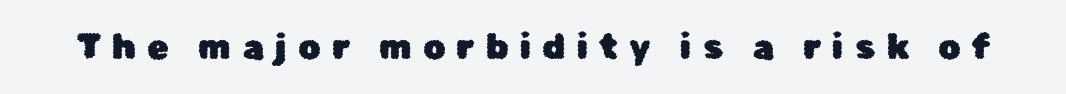
The image shows 35 px sans-serif type, upright; set unusually wide letter spacing (+0.32 em), not underlined; low stroke contrast and a medium x-height.
